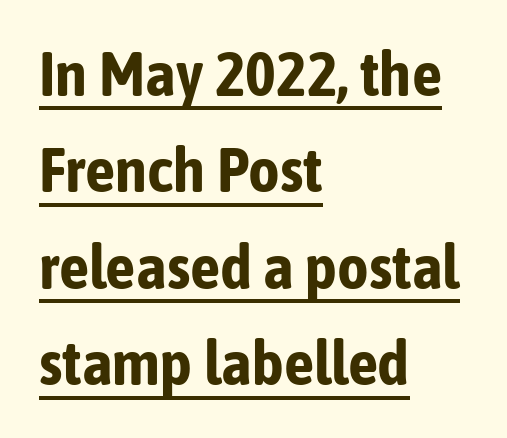
The image shows 61 px bold, condensed sans-serif type, upright; set left-aligned, normal line spacing (1.58x), normal letter spacing, underlined; low stroke contrast and a medium x-height.
